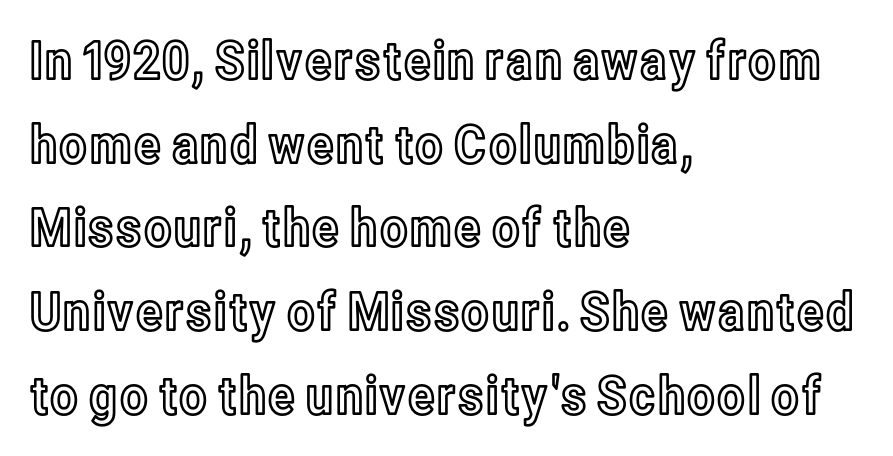
{"italic": "no", "width": "condensed", "x_height": "medium", "monospaced": "no", "underline": "no", "align": "left", "line_spacing": "normal", "line_spacing_ratio": 1.58, "letter_spacing": "normal", "letter_spacing_em": 0.0, "glyph_px": 53}
